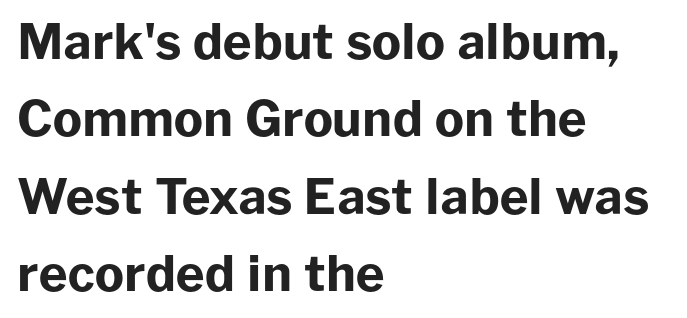
{"serif": "no", "italic": "no", "bold": "yes", "weight": "bold", "width": "normal", "stroke_contrast": "low", "x_height": "medium", "monospaced": "no", "underline": "no", "align": "left", "line_spacing": "normal", "line_spacing_ratio": 1.58, "letter_spacing": "normal", "letter_spacing_em": 0.0, "glyph_px": 49}
